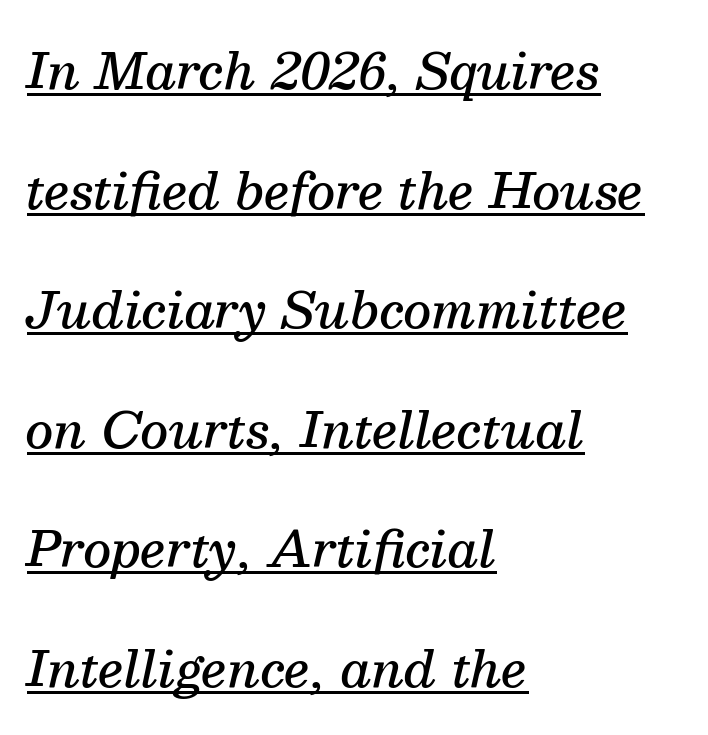
The font's italic variant was chosen for this text. The passage shown is underscored from start to finish. The paragraph has a hard left edge and a soft right edge. Loosely led — the rows are spread out.
